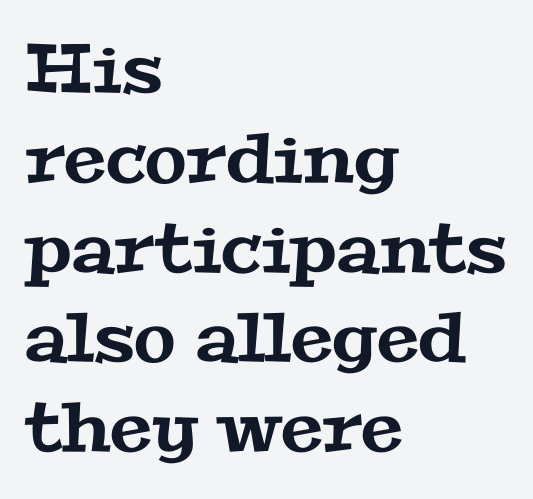
Q: Is the typeface a serif or a sans-serif typeface? A: Serif.
Q: Is the text underlined? A: No.
Q: How is the paragraph aligned? A: Left-aligned.
Q: Is the spacing between letters normal or unusually wide? A: Normal.
Q: Is the spacing between lines tight, normal or loose? A: Normal.
Q: Width (condensed, normal, or wide)? A: Wide.
Q: Stroke contrast? A: Medium.
Q: x-height? A: Medium.
Q: Monospaced? A: No.
